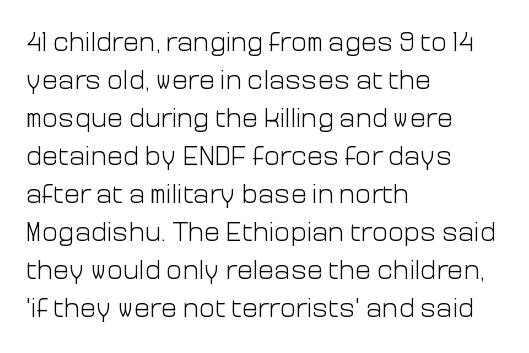
{"italic": "no", "bold": "no", "underline": "no", "align": "left", "line_spacing": "normal", "line_spacing_ratio": 1.41, "letter_spacing": "normal", "letter_spacing_em": 0.0, "glyph_px": 27}
